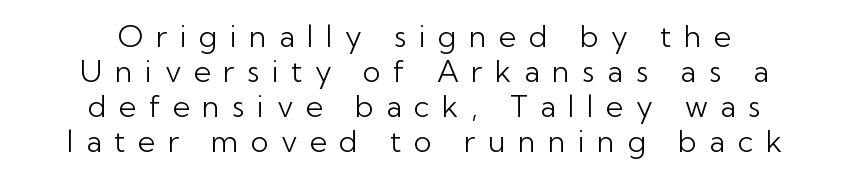
The image shows 30 px light sans-serif type, upright; set centered, line spacing 1.17x, unusually wide letter spacing (+0.41 em), not underlined; low stroke contrast and a medium x-height.
